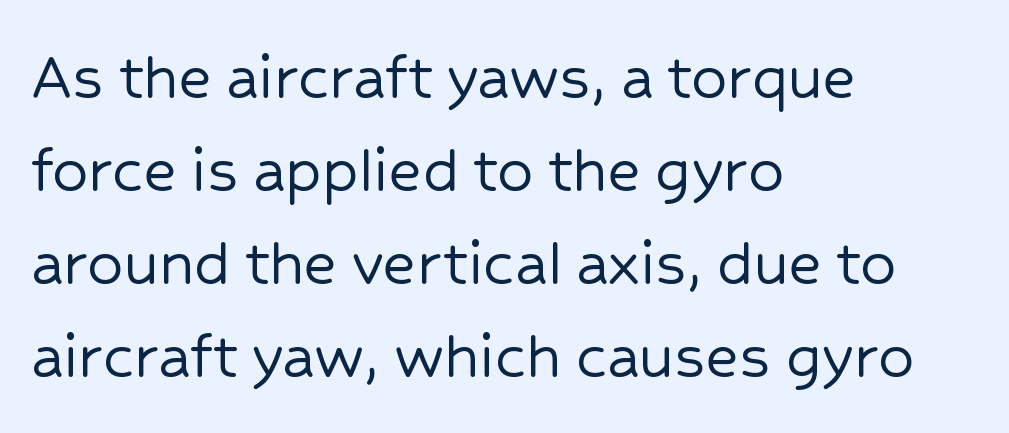
Observe the absence of serifs on each vertical stroke in this sample. Spacing verdict: proportional, widths tailored to each character. Posture: straight, roman, zero tilt. Look at the tracking — it's just the regular setting, nothing added. What's the leading like? Ordinary, nothing unusual. Unmarked baselines from the first word to the last.
